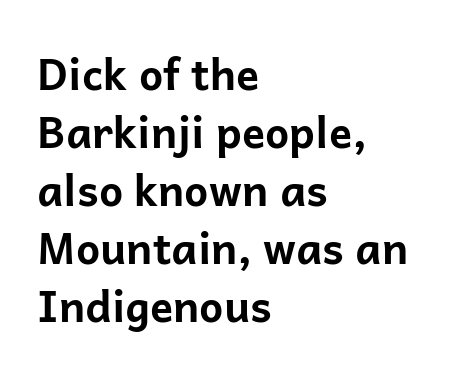
The image shows 43 px bold sans-serif type, upright; set left-aligned, normal line spacing (1.35x), normal letter spacing, not underlined; low stroke contrast and a medium x-height.
